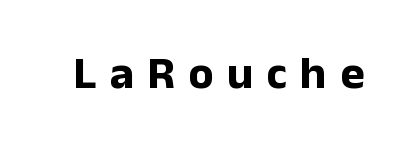
The image shows 46 px bold sans-serif type, upright; set unusually wide letter spacing (+0.29 em), not underlined; low stroke contrast and a medium x-height.
